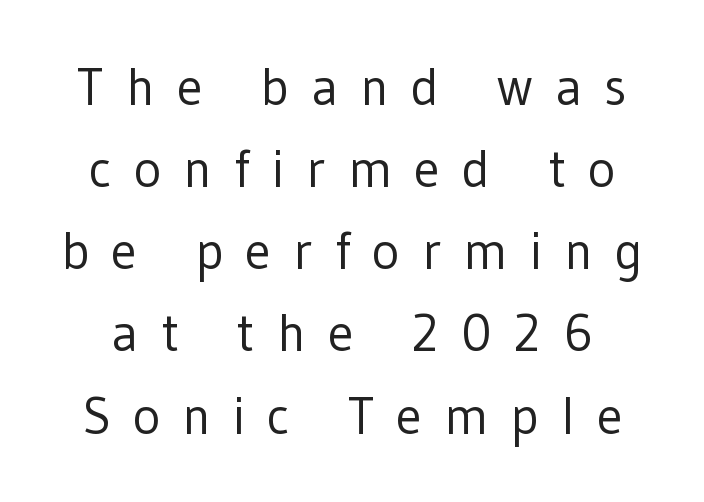
{"serif": "no", "italic": "no", "bold": "no", "weight": "regular", "width": "normal", "stroke_contrast": "low", "x_height": "medium", "monospaced": "no", "underline": "no", "line_spacing": "normal", "line_spacing_ratio": 1.58, "letter_spacing": "wide", "letter_spacing_em": 0.43, "glyph_px": 52}
